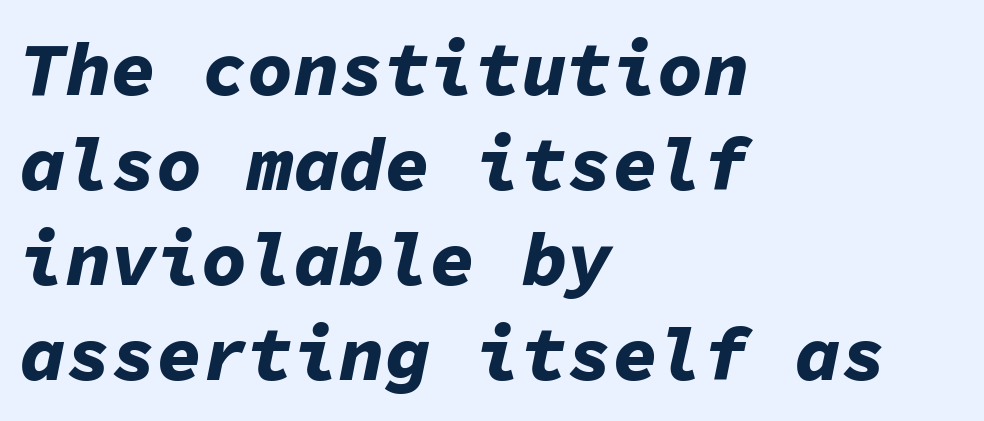
Q: Is the text bold? A: Yes.
Q: Is the text italic (slanted)? A: Yes, it leans right by about 11 degrees.
Q: Is the text underlined? A: No.
Q: How is the paragraph aligned? A: Left-aligned.
Q: Is the spacing between letters normal or unusually wide? A: Normal.
Q: Is the spacing between lines tight, normal or loose? A: Normal.
Q: Width (condensed, normal, or wide)? A: Normal.
Q: Stroke contrast? A: Low.
Q: x-height? A: Medium.
Q: Monospaced? A: Yes.
